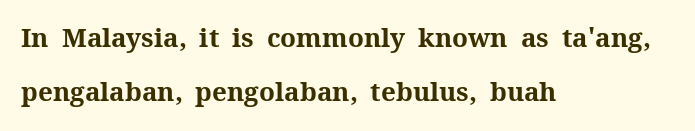
These lines are set flush left with a ragged right edge. The typography opts for an upright posture over an oblique one. Letter spacing: default. Bare-footed words on every line. Pretty heavy lettering here — definitely bold. Students, observe: this is what heavily led, spacious text looks like.
